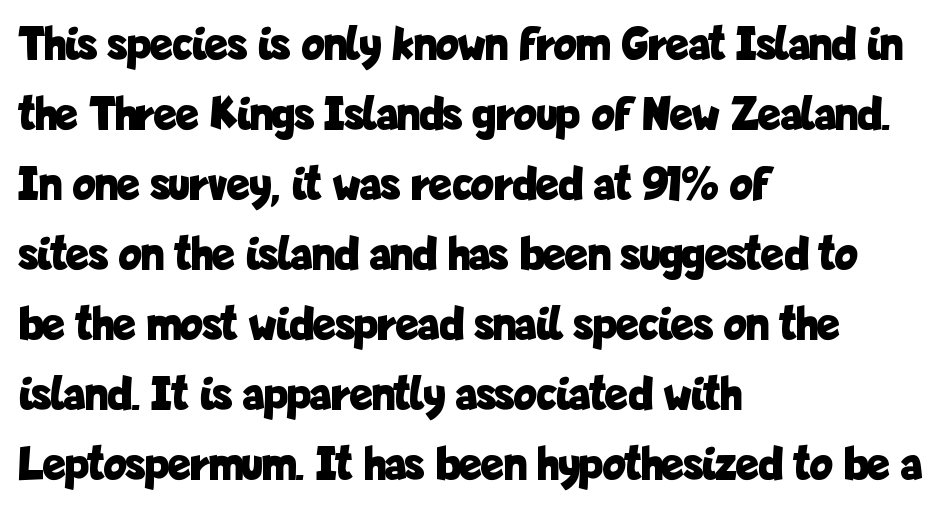
Q: Is the text bold? A: Yes.
Q: Is the text italic (slanted)? A: No, it is upright.
Q: Is the typeface a serif or a sans-serif typeface? A: Sans-serif.
Q: Is the text underlined? A: No.
Q: How is the paragraph aligned? A: Left-aligned.
Q: Is the spacing between letters normal or unusually wide? A: Normal.
Q: Is the spacing between lines tight, normal or loose? A: Normal.
Q: Width (condensed, normal, or wide)? A: Condensed.
Q: Stroke contrast? A: Low.
Q: x-height? A: Medium.
Q: Monospaced? A: No.
